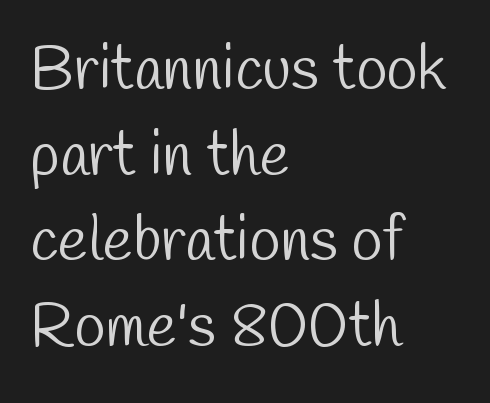
The image shows 63 px light, condensed sans-serif type; set left-aligned, normal line spacing (1.36x), normal letter spacing, not underlined; low stroke contrast and a medium x-height.
